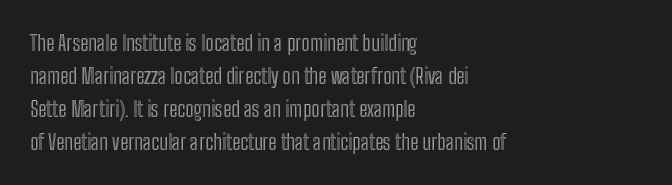
{"italic": "no", "underline": "no", "align": "left", "line_spacing": "normal", "line_spacing_ratio": 1.57, "letter_spacing": "normal", "letter_spacing_em": 0.0, "glyph_px": 21}
